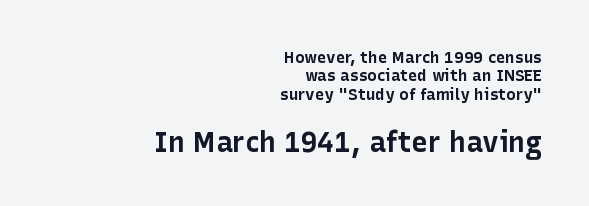
The image shows 28 px bold sans-serif type, upright; set right-aligned, tight line spacing (1.15x), normal letter spacing, not underlined; the second (bottom) block is 1.75x larger; low stroke contrast and a medium x-height.
